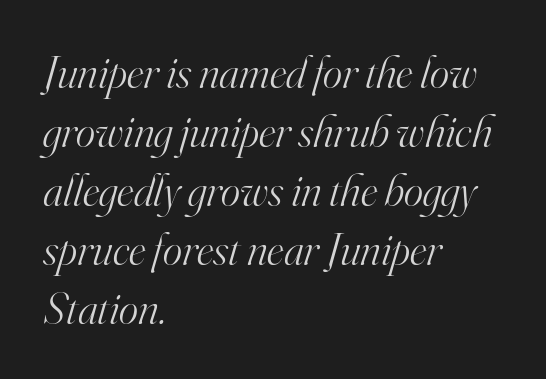
{"serif": "yes", "italic": "yes", "lean": "right", "slant_degrees": 16, "bold": "no", "weight": "light", "width": "normal", "stroke_contrast": "high", "x_height": "small", "monospaced": "no", "underline": "no", "align": "left", "line_spacing": "normal", "line_spacing_ratio": 1.28, "letter_spacing": "normal", "letter_spacing_em": 0.0, "glyph_px": 46}
